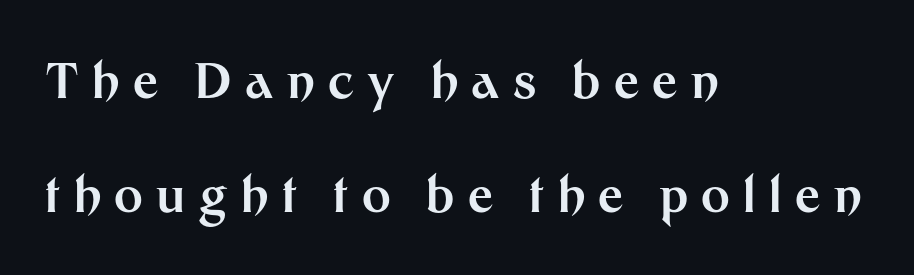
Q: Is the text bold? A: Yes.
Q: Is the text italic (slanted)? A: No, it is upright.
Q: Is the typeface a serif or a sans-serif typeface? A: Sans-serif.
Q: Is the text underlined? A: No.
Q: How is the paragraph aligned? A: Left-aligned.
Q: Is the spacing between letters normal or unusually wide? A: Unusually wide.
Q: Is the spacing between lines tight, normal or loose? A: Loose.
Q: Width (condensed, normal, or wide)? A: Normal.
Q: Stroke contrast? A: Medium.
Q: x-height? A: Medium.
Q: Monospaced? A: No.
